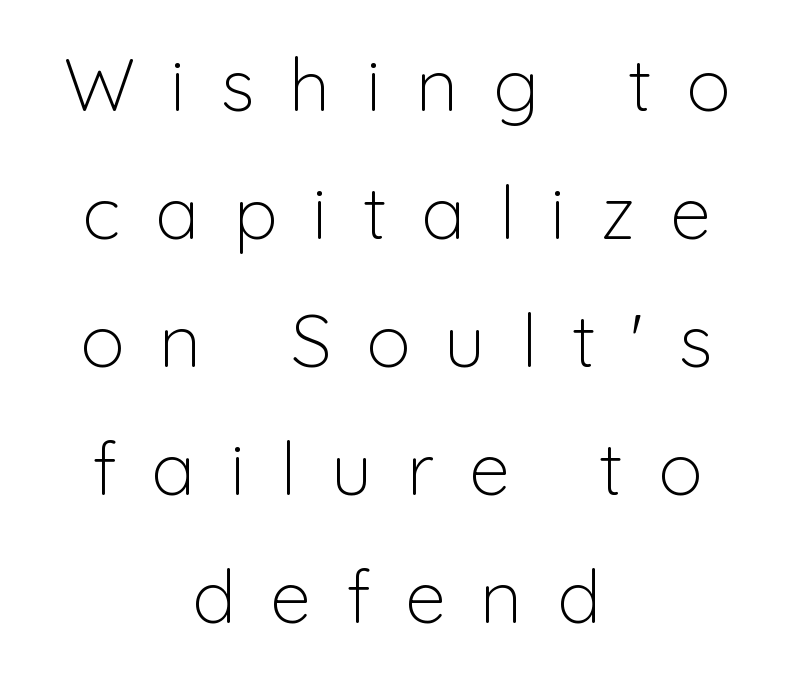
{"serif": "no", "italic": "no", "bold": "no", "weight": "light", "width": "normal", "stroke_contrast": "low", "x_height": "medium", "monospaced": "no", "underline": "no", "align": "center", "line_spacing_ratio": 1.73, "letter_spacing": "wide", "letter_spacing_em": 0.47, "glyph_px": 74}
